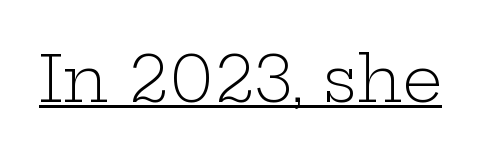
The image shows 63 px light, wide serif type, upright; set normal letter spacing, underlined; low stroke contrast and a medium x-height.
